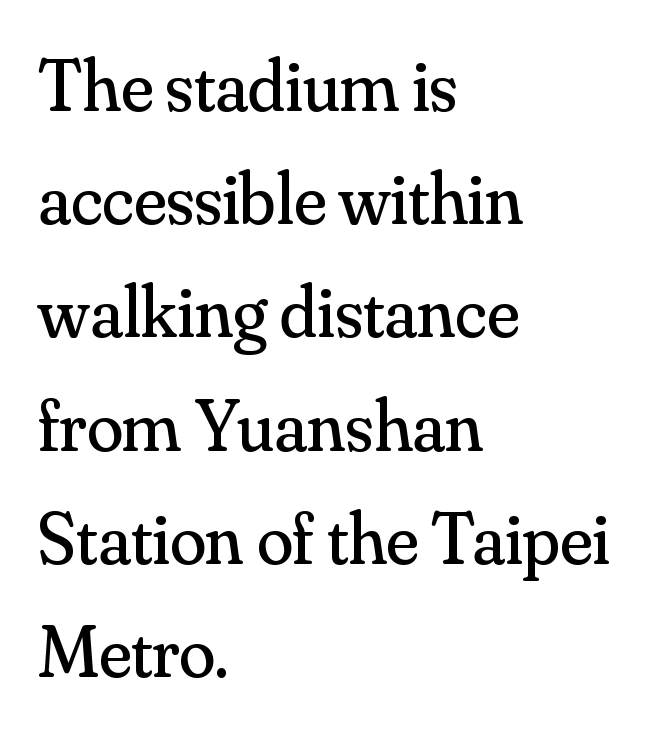
Heft: none added — not bold. Each word holds together tightly as a unit, with standard inter-letter gaps. Leftover space on each line is placed entirely after the last word. This sample has the flowing, uneven cadence of proportional lettering. The letters carry serifs — small finishing strokes at the ends of their stems.
